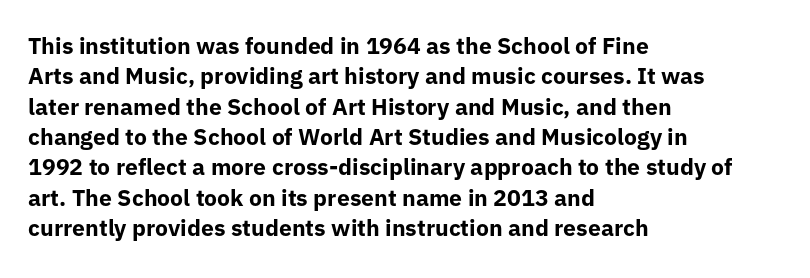
Each word holds together tightly as a unit, with standard inter-letter gaps. Typeset ragged right — the left edge is the straight one. Has an underline been added? It has not. The passage shown stacks its lines at a standard gap. A typesetter would mark this as roman, not italic. The passage shown is emphatically bold.
